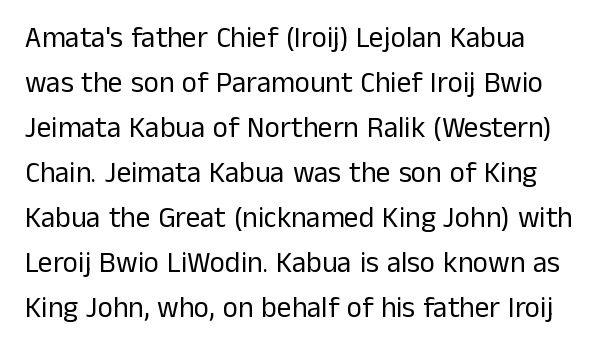
{"serif": "no", "italic": "no", "bold": "no", "weight": "regular", "width": "normal", "stroke_contrast": "low", "x_height": "medium", "monospaced": "no", "underline": "no", "line_spacing": "normal", "line_spacing_ratio": 1.55, "letter_spacing": "normal", "letter_spacing_em": 0.0, "glyph_px": 29}
